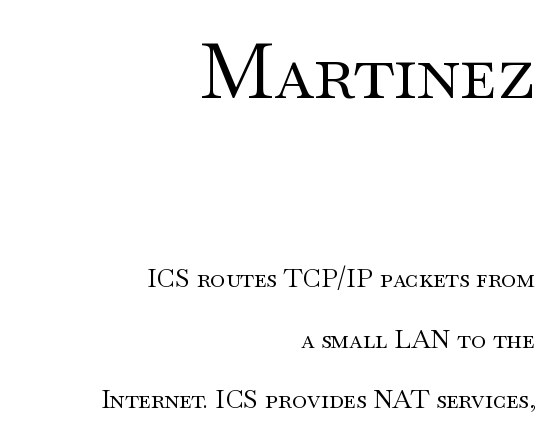
If you squint, the top block still reads clearly — it's the larger of the two. A typesetter would call this zero additional tracking. Each letter keeps its own natural width here, so spacing adapts to shape. The characters are drawn with everyday or finer stroke widths. Do the letters lean? They stand straight. I'd call this a serif setting — the letters wear small feet.
